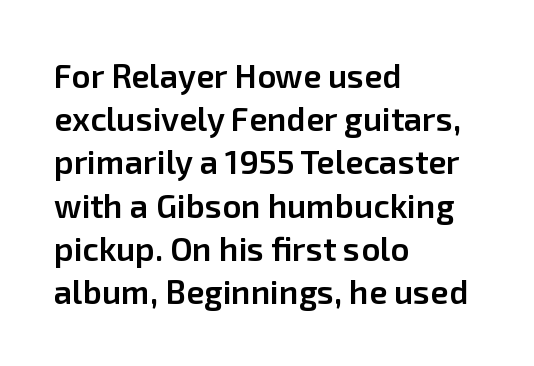
Check under the words: just untouched page. Where is the straight margin? On the left. The vertical gap from one line to the next is medium. Tall strokes in this sample are plumb rather than angled. No extra tracking has been applied to these lines.
